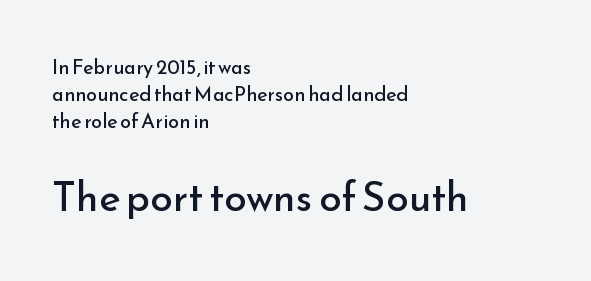
{"serif": "no", "italic": "no", "bold": "no", "weight": "regular", "width": "normal", "stroke_contrast": "low", "x_height": "small", "monospaced": "no", "underline": "no", "align": "left", "line_spacing": "normal", "line_spacing_ratio": 1.34, "letter_spacing": "normal", "letter_spacing_em": 0.0, "larger_block": "second", "size_ratio": 2.05, "glyph_px": 41}
